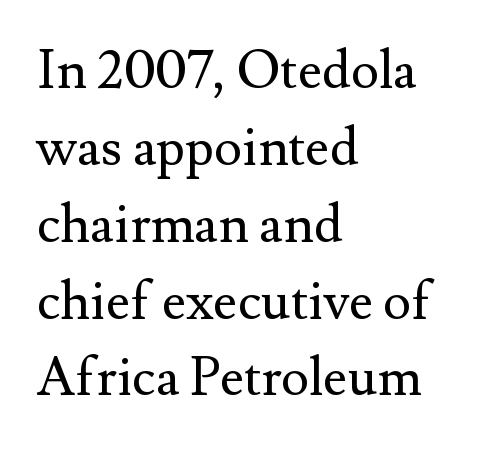
The typesetting does not lean heavy: it is not bold. The letters sit at their default tracking, neither squeezed nor spread. If you measured baseline to baseline, you'd find a middling distance. Proportional: the letters do not fall into vertical columns.
